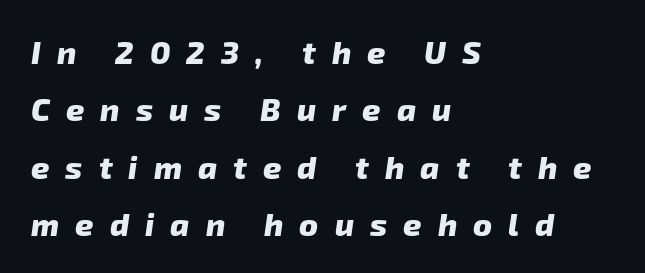
Looks like regular typesetting: each glyph gets only the width it needs. A dark, heavy texture on the line: the type is bold. Caption: multi-line text, flush left, ragged right. The passage shown is typeset with a sans-serif family.
